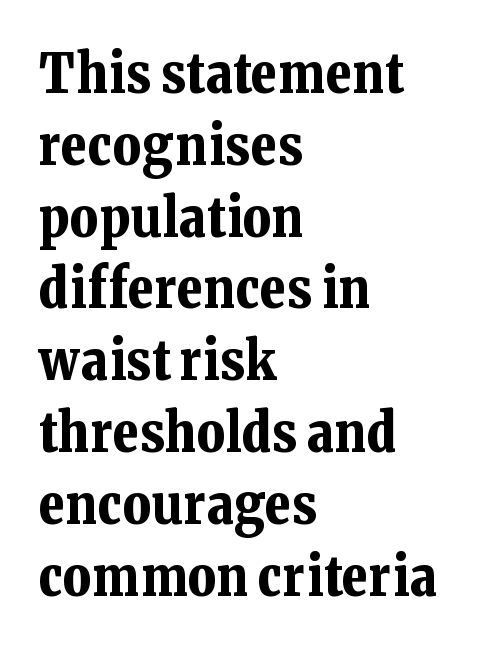
Leftover space on each line is placed entirely after the last word. Note the varied advance widths — an 'i' is clearly narrower than an 'm'. Students, observe: this is what conventionally led text looks like. How heavy is the stroke? Heavy — this is a bold. No word sits above an underline.
